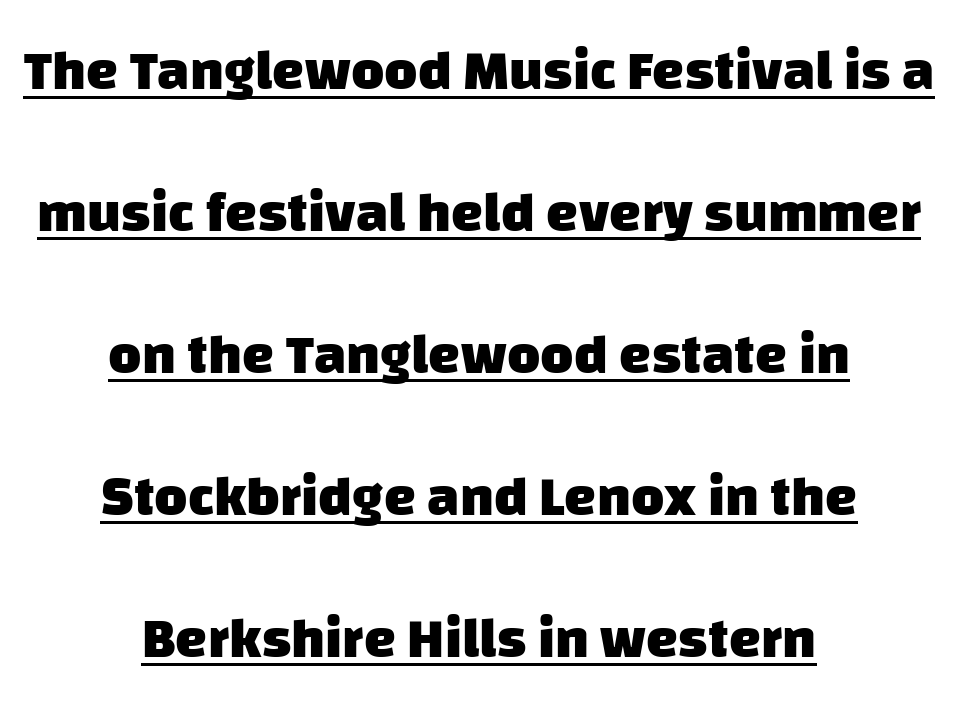
I'd describe the lettering as bold — thick and assertive. The letterforms sit shoulder to shoulder at normal distance. Check where the strokes stop: nothing finishes them off — pure sans. Each line of the rendering has a horizontal stroke beneath the glyphs.
